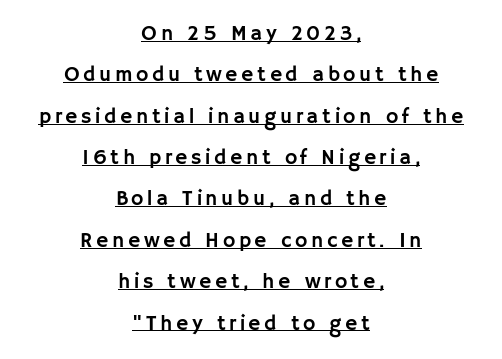
Q: Is the text italic (slanted)? A: No, it is upright.
Q: Is the text underlined? A: Yes.
Q: How is the paragraph aligned? A: Centered.
Q: Is the spacing between lines tight, normal or loose? A: Loose.
